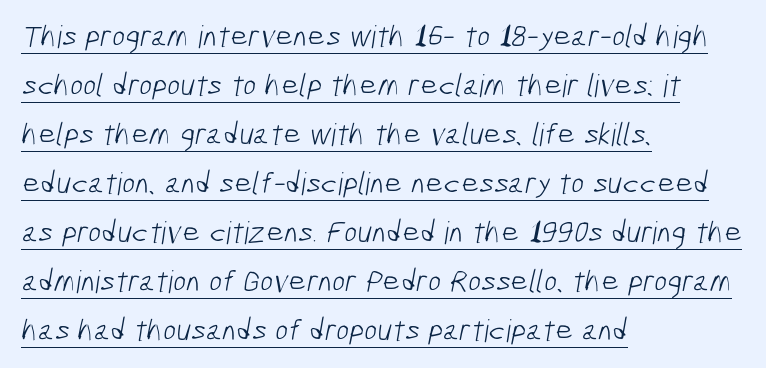
Students, note that the glyphs here touch the page at normal intervals. The paragraph shown leans on its left margin. Character widths vary here, with narrow letters taking less room than wide ones. This block has exactly the height ordinary leading produces.
